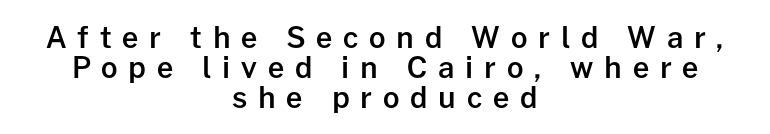
Q: Is the text bold? A: Semi-bold.
Q: Is the text italic (slanted)? A: No, it is upright.
Q: Is the typeface a serif or a sans-serif typeface? A: Sans-serif.
Q: Is the text underlined? A: No.
Q: How is the paragraph aligned? A: Centered.
Q: Is the spacing between letters normal or unusually wide? A: Unusually wide.
Q: Is the spacing between lines tight, normal or loose? A: Tight.
Q: Width (condensed, normal, or wide)? A: Normal.
Q: Stroke contrast? A: Low.
Q: x-height? A: Medium.
Q: Monospaced? A: No.
